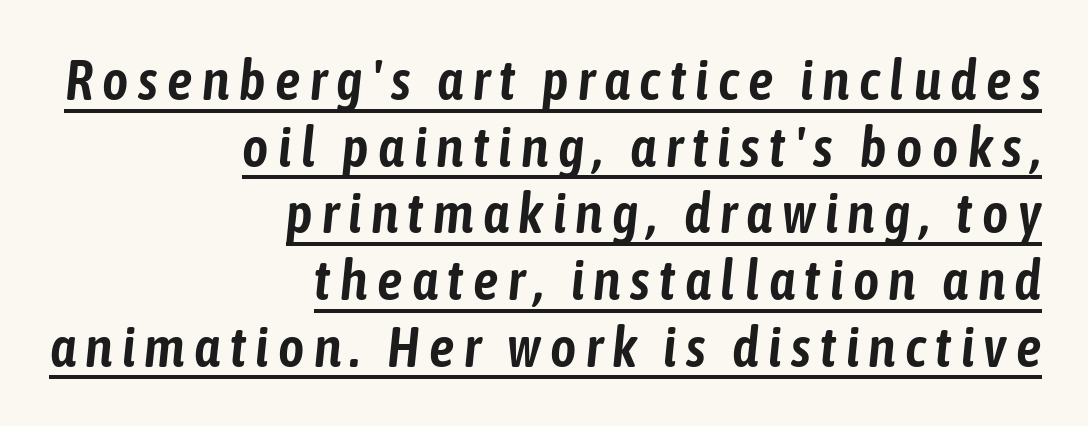
Q: Is the text italic (slanted)? A: Yes, it leans right by about 6 degrees.
Q: Is the text underlined? A: Yes.
Q: How is the paragraph aligned? A: Right-aligned.
Q: Width (condensed, normal, or wide)? A: Condensed.
Q: Stroke contrast? A: Low.
Q: x-height? A: Medium.
Q: Monospaced? A: No.
